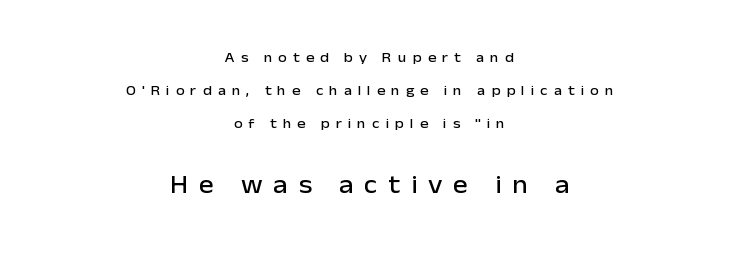
{"italic": "no", "underline": "no", "align": "center", "line_spacing": "loose", "line_spacing_ratio": 2.37, "letter_spacing": "wide", "letter_spacing_em": 0.43, "larger_block": "second", "size_ratio": 1.79, "glyph_px": 25}
